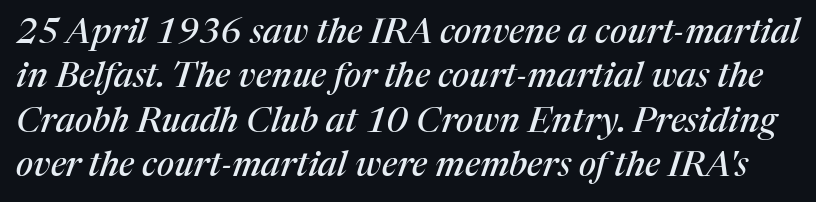
{"serif": "yes", "italic": "yes", "lean": "right", "slant_degrees": 17, "width": "normal", "stroke_contrast": "medium", "x_height": "medium", "monospaced": "no", "underline": "no", "line_spacing": "normal", "line_spacing_ratio": 1.27, "letter_spacing": "normal", "letter_spacing_em": 0.0, "glyph_px": 35}
